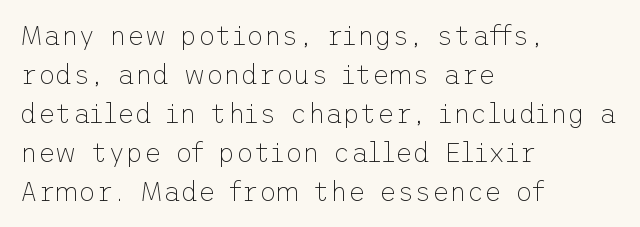
The image shows 27 px text type, upright; set left-aligned, normal line spacing (1.44x), normal letter spacing, not underlined.
